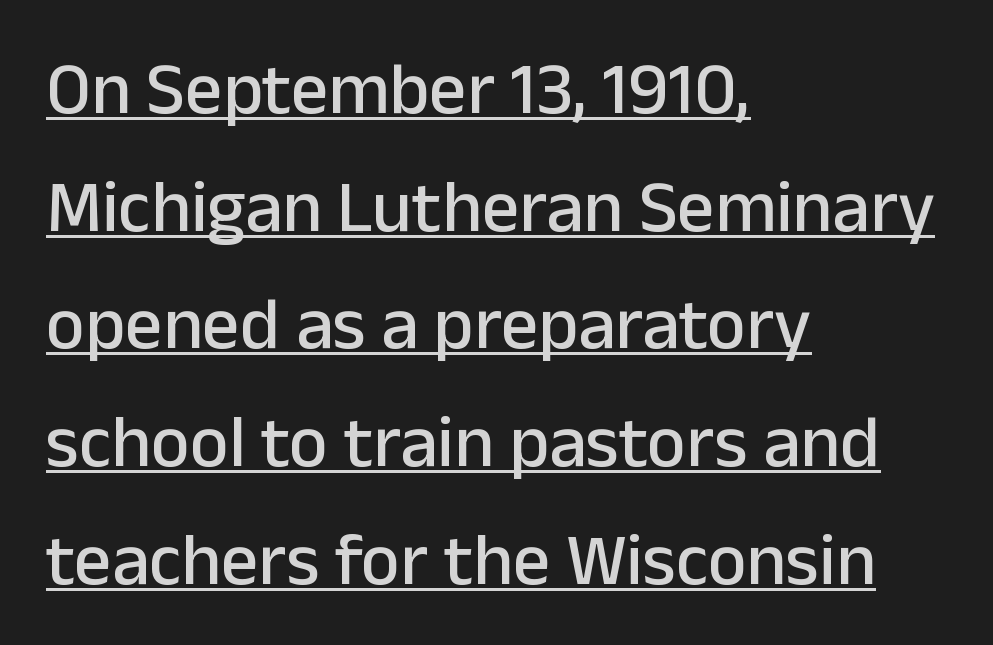
{"serif": "no", "italic": "no", "width": "normal", "stroke_contrast": "low", "x_height": "medium", "monospaced": "no", "underline": "yes", "align": "left", "line_spacing": "normal", "line_spacing_ratio": 1.59, "letter_spacing": "normal", "letter_spacing_em": 0.0, "glyph_px": 74}
